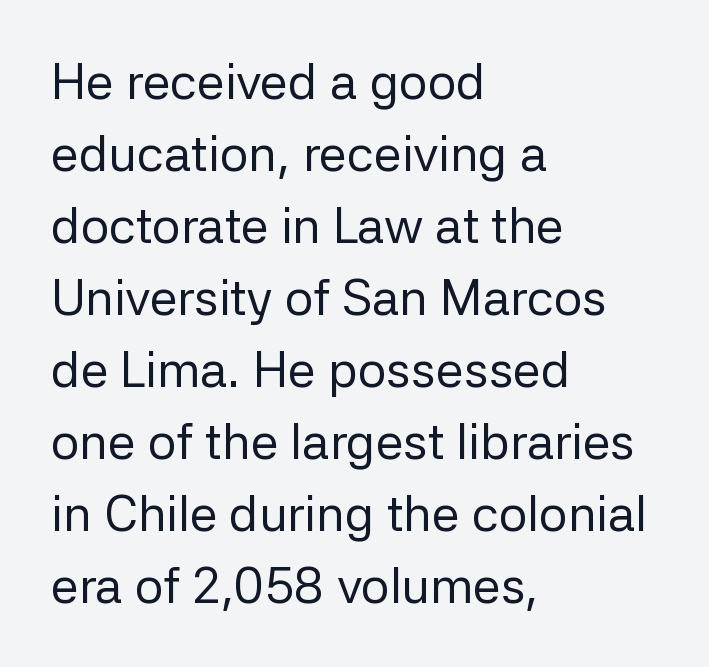
Bare-footed words on every line. A classic flush-left, rag-right setting is used for this passage. A typesetter would call this proportional, since set widths differ per character. Horizontal bands of white between lines are of average thickness. This rendering employs a face without finishing strokes, i.e., a sans-serif. Is this a heavy cut? Hardly; it is regular or lighter.
